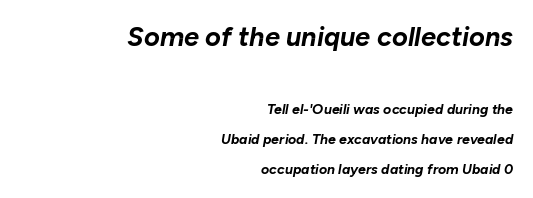
Any mark beneath the type? The region is blank. Loosely led — the rows are spread out. Is the type slanted? Yes — the strokes lean at a clear angle. Each word holds together tightly as a unit, with standard inter-letter gaps.
